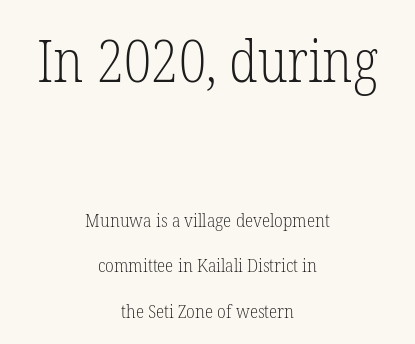
Q: Is the text bold? A: No.
Q: Is the text italic (slanted)? A: No, it is upright.
Q: Is the typeface a serif or a sans-serif typeface? A: Serif.
Q: Is the text underlined? A: No.
Q: How is the paragraph aligned? A: Centered.
Q: Is the spacing between letters normal or unusually wide? A: Normal.
Q: Is the spacing between lines tight, normal or loose? A: Loose.
Q: Which block of text is set in a larger size, the first (top) or the second (bottom)? A: The first (top) one.
Q: Width (condensed, normal, or wide)? A: Condensed.
Q: Stroke contrast? A: Low.
Q: x-height? A: Medium.
Q: Monospaced? A: No.
